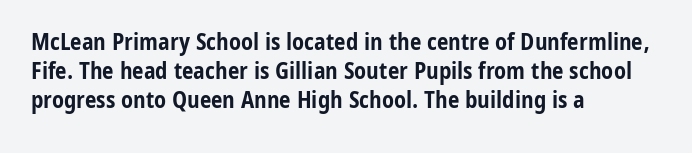
Is the block centered? No — it sits flush against the left margin. Strong, thick strokes mark this as bold type. Plain, unruled lines of type. Nothing unusual about the tracking: characters are spaced as the font intends. When letters stand straight like this, we call the style roman or upright. One glance says typical: line gaps are just what's usual.
